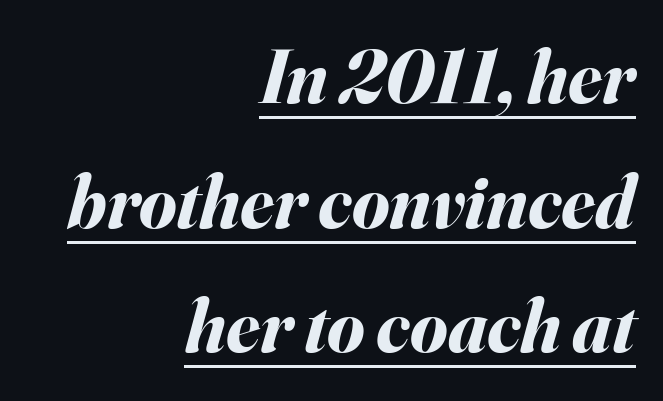
Designer's note — italics engaged. Observe the ordinary spacing: letters are neighbours, not strangers. This sample has the flowing, uneven cadence of proportional lettering. Which margin do the lines hug? The right one — the left edge is uneven.
